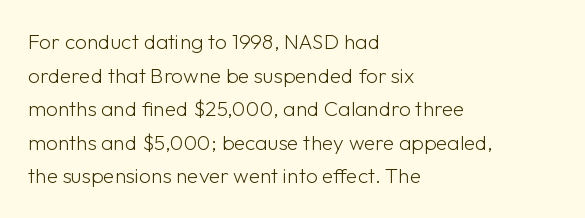
The font's upright variant was chosen for this text. Does the leading feel generous? No, just average. Letters rest on an invisible, unmarked baseline. Heft: none added — not bold. Typeset ragged right — the left edge is the straight one.
